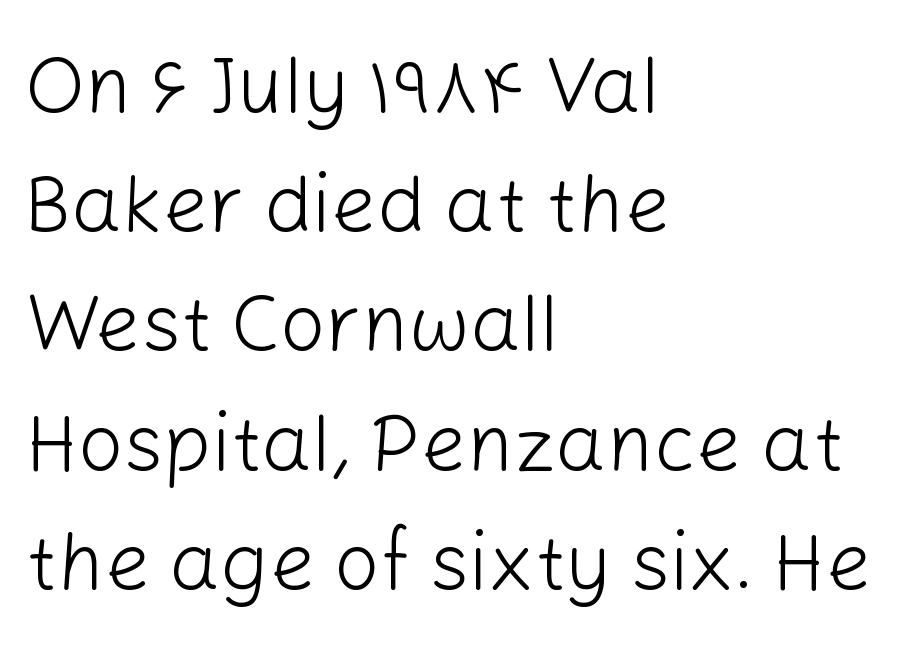
Q: Is the text bold? A: No.
Q: Is the text italic (slanted)? A: No, it is upright.
Q: Is the typeface a serif or a sans-serif typeface? A: Sans-serif.
Q: Is the text underlined? A: No.
Q: How is the paragraph aligned? A: Left-aligned.
Q: Is the spacing between letters normal or unusually wide? A: Normal.
Q: Is the spacing between lines tight, normal or loose? A: Normal.
Q: Width (condensed, normal, or wide)? A: Normal.
Q: Stroke contrast? A: Low.
Q: x-height? A: Medium.
Q: Monospaced? A: No.
